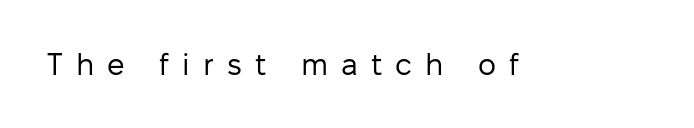
{"serif": "no", "italic": "no", "bold": "no", "weight": "regular", "width": "normal", "stroke_contrast": "low", "x_height": "medium", "monospaced": "no", "underline": "no", "letter_spacing": "wide", "letter_spacing_em": 0.42, "glyph_px": 31}
